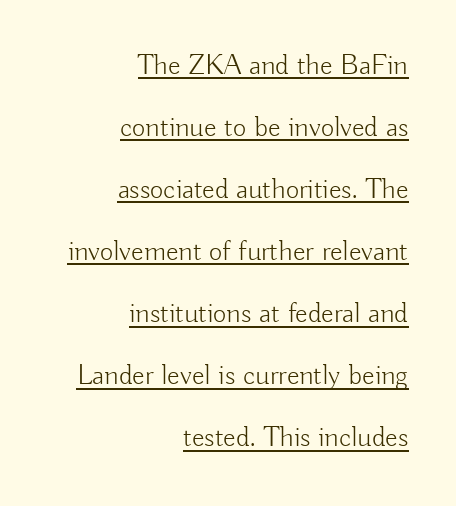
The image shows 29 px light sans-serif type, upright; set right-aligned, loose line spacing (2.14x), normal letter spacing, underlined; low stroke contrast and a small x-height.
